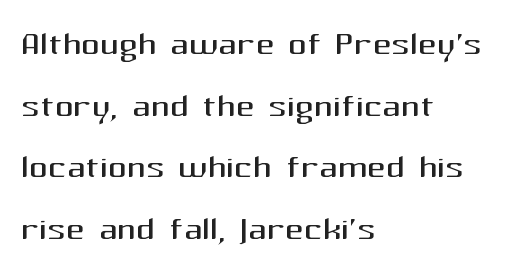
The lettering holds an erect, upright posture throughout. Notice how descenders clear the ascenders below comfortably — that's standard leading. Letters rest on an invisible, unmarked baseline. Tracking here is standard; glyphs follow each other at the usual distance. Is this a sans? Yes — the strokes have no serifs. Notice how the passage keeps a crisp vertical edge on the left only.
